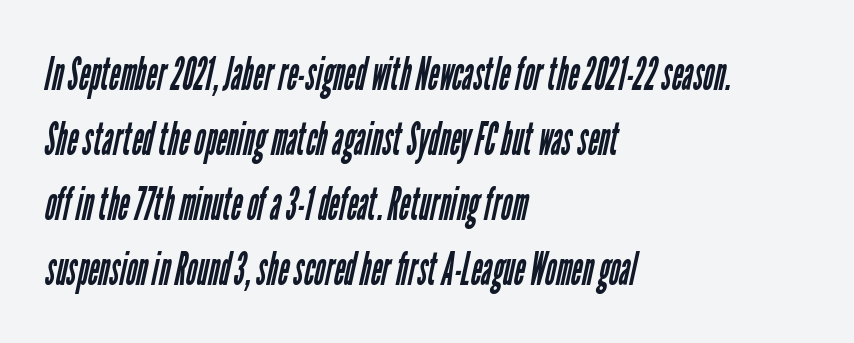
{"serif": "no", "bold": "no", "weight": "regular", "width": "condensed", "stroke_contrast": "low", "x_height": "medium", "monospaced": "no", "underline": "no", "align": "left", "line_spacing": "normal", "line_spacing_ratio": 1.38, "letter_spacing": "normal", "letter_spacing_em": 0.0, "glyph_px": 47}
